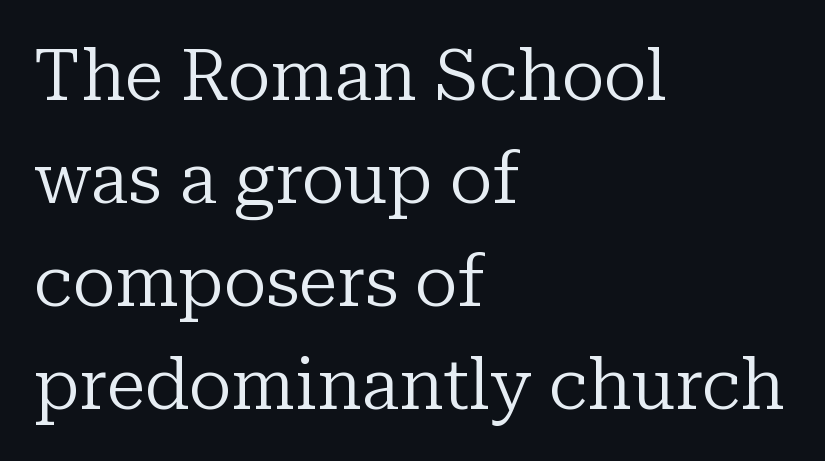
{"serif": "yes", "italic": "no", "bold": "no", "weight": "regular", "width": "normal", "stroke_contrast": "low", "x_height": "medium", "monospaced": "no", "underline": "no", "align": "left", "line_spacing": "normal", "line_spacing_ratio": 1.45, "letter_spacing": "normal", "letter_spacing_em": 0.0, "glyph_px": 71}
